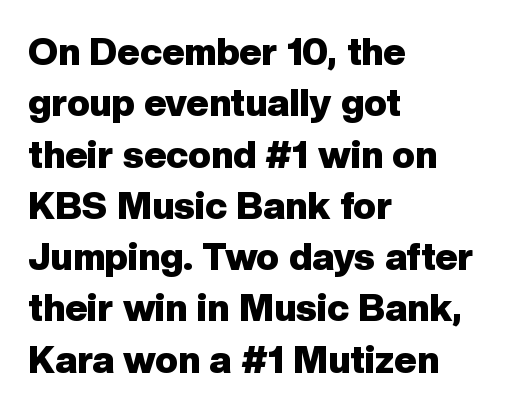
Is the block centered? No — it sits flush against the left margin. This sample uses an upright cut, with every glyph sitting square on the baseline. This rendering leaves character spacing at its baseline value. Typographically, this falls in the sans-serif category. Glance below the letters and you will spot only blank space. Notice how descenders clear the ascenders below comfortably — that's standard leading.
